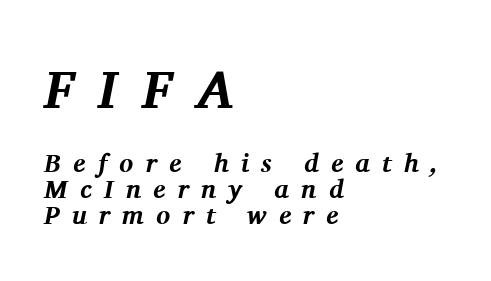
Q: Is the text bold? A: Yes.
Q: Is the text italic (slanted)? A: Yes, it leans right by about 11 degrees.
Q: Is the typeface a serif or a sans-serif typeface? A: Serif.
Q: Is the text underlined? A: No.
Q: How is the paragraph aligned? A: Left-aligned.
Q: Is the spacing between letters normal or unusually wide? A: Unusually wide.
Q: Is the spacing between lines tight, normal or loose? A: Tight.
Q: Which block of text is set in a larger size, the first (top) or the second (bottom)? A: The first (top) one.
Q: Width (condensed, normal, or wide)? A: Normal.
Q: Stroke contrast? A: Medium.
Q: x-height? A: Medium.
Q: Monospaced? A: No.
